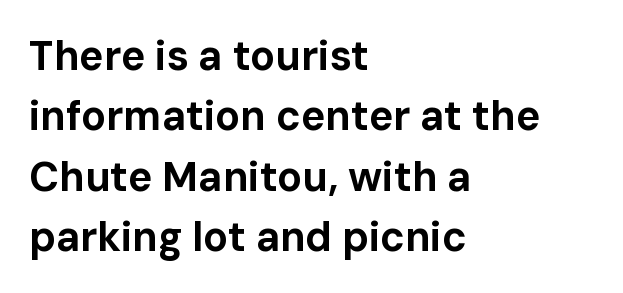
This sample uses plain, unmodified letter spacing. Heft: maximum for text — a bold. One-word summary of the alignment: left. You can tell from the bare stems that sans-serif type was used. This is the regular roman posture of the typeface.
